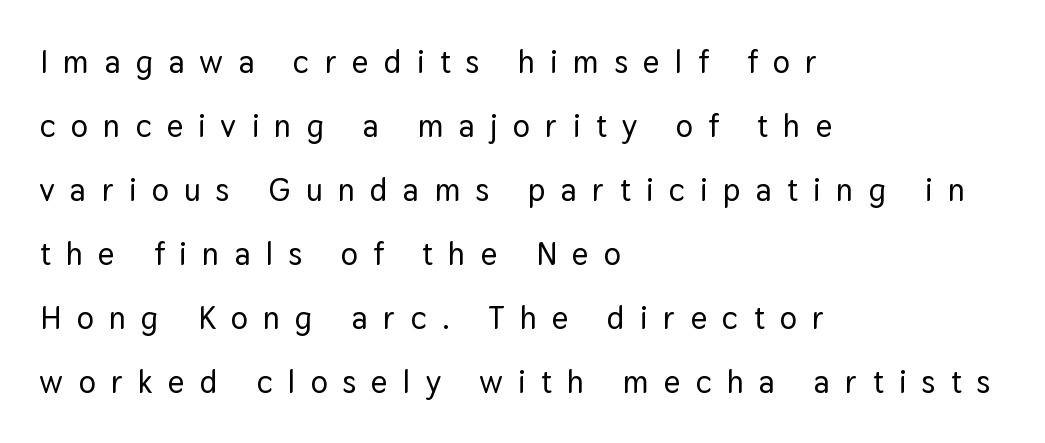
Q: Is the text italic (slanted)? A: No, it is upright.
Q: Is the typeface a serif or a sans-serif typeface? A: Sans-serif.
Q: Is the text underlined? A: No.
Q: How is the paragraph aligned? A: Left-aligned.
Q: Is the spacing between letters normal or unusually wide? A: Unusually wide.
Q: Is the spacing between lines tight, normal or loose? A: Loose.
Q: Width (condensed, normal, or wide)? A: Normal.
Q: Stroke contrast? A: Low.
Q: x-height? A: Medium.
Q: Monospaced? A: No.
